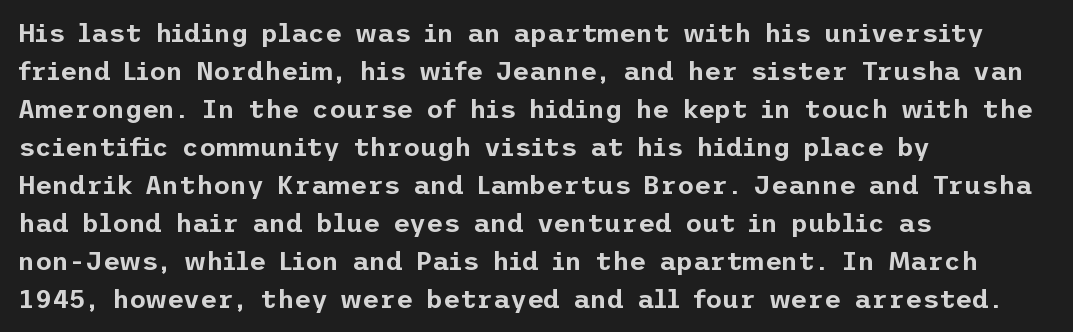
Vertical strokes here are truly vertical. Inter-character spacing is left at the font's built-in metrics. Beneath every word, the page is bare. The typesetter chose a ragged-right arrangement here. Quick note: interline space is typical.
